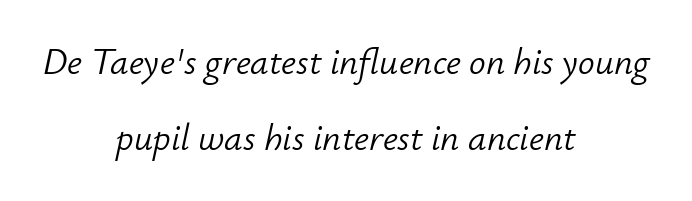
Q: Is the text bold? A: No.
Q: Is the text italic (slanted)? A: Yes, it leans right by about 12 degrees.
Q: Is the text underlined? A: No.
Q: How is the paragraph aligned? A: Centered.
Q: Is the spacing between letters normal or unusually wide? A: Normal.
Q: Is the spacing between lines tight, normal or loose? A: Loose.
Q: Width (condensed, normal, or wide)? A: Normal.
Q: Stroke contrast? A: Low.
Q: x-height? A: Small.
Q: Monospaced? A: No.
